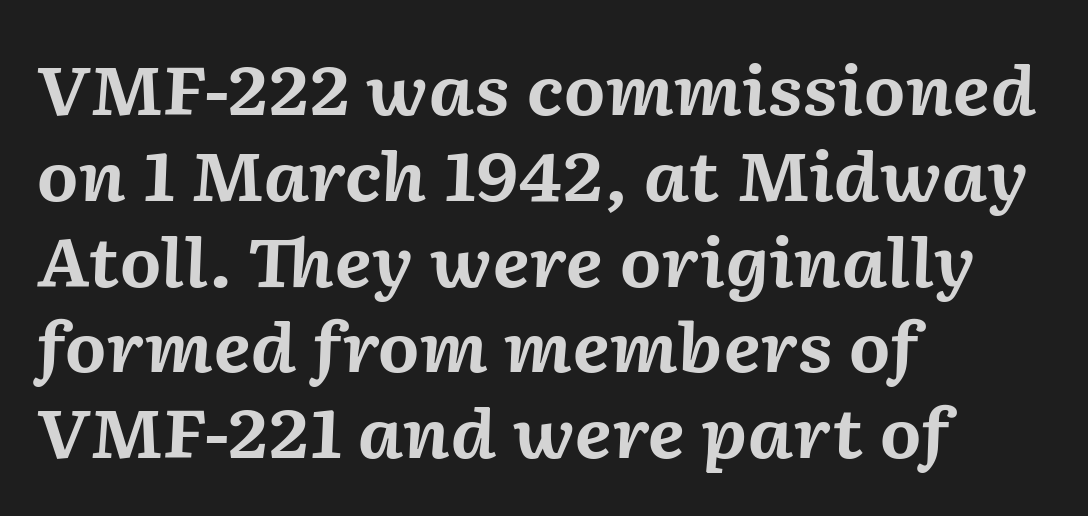
Proportional: the letters do not fall into vertical columns. The paragraph shown leans on its left margin. Notice how descenders clear the ascenders below comfortably — that's standard leading. The letters are slanted; this is an italic face. Words float on clear page, feet unadorned.
